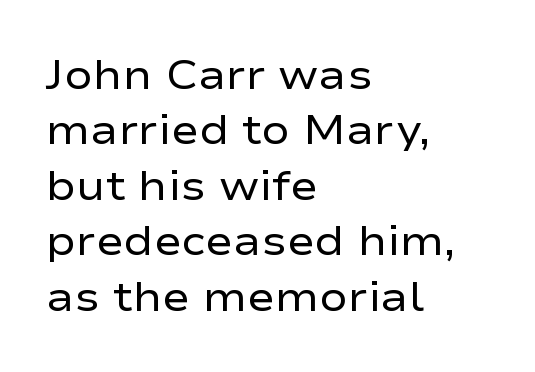
Q: Is the text bold? A: No.
Q: Is the text italic (slanted)? A: No, it is upright.
Q: Is the typeface a serif or a sans-serif typeface? A: Sans-serif.
Q: Is the text underlined? A: No.
Q: How is the paragraph aligned? A: Left-aligned.
Q: Is the spacing between letters normal or unusually wide? A: Normal.
Q: Is the spacing between lines tight, normal or loose? A: Normal.
Q: Width (condensed, normal, or wide)? A: Wide.
Q: Stroke contrast? A: Low.
Q: x-height? A: Medium.
Q: Monospaced? A: No.
